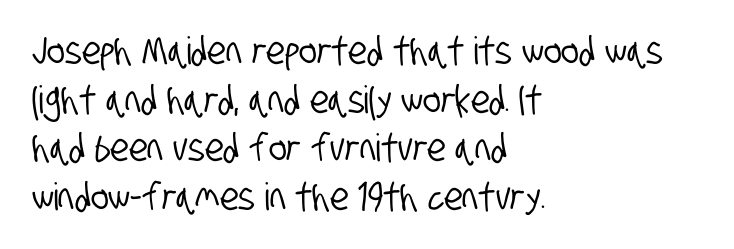
Default kerning and tracking; the words read as compact shapes. Each row of text sits above clean, open space. The paragraph has a hard left edge and a soft right edge. The lines sit at an ordinary, default distance from one another. The passage shown is typed in a proportional face where columns would drift. I'd call this a sans setting — the letters go barefoot.
